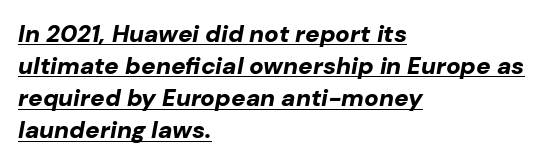
Observe the lean: these are italic letterforms. Looks like someone drew a line under every word here. Words appear dense and cohesive because spacing is normal. A dark, heavy texture on the line: the type is bold.
